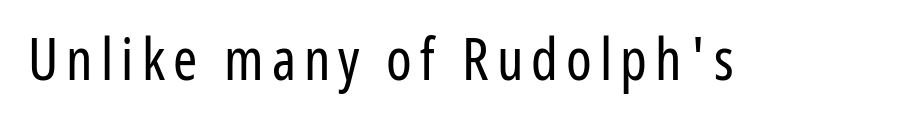
Q: Is the text bold? A: No.
Q: Is the text italic (slanted)? A: No, it is upright.
Q: Is the typeface a serif or a sans-serif typeface? A: Sans-serif.
Q: Is the text underlined? A: No.
Q: Width (condensed, normal, or wide)? A: Condensed.
Q: Stroke contrast? A: Low.
Q: x-height? A: Medium.
Q: Monospaced? A: No.
